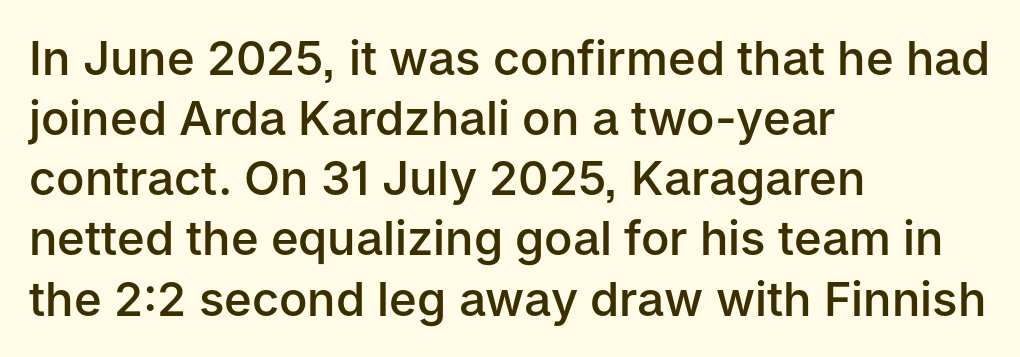
The image shows 47 px semibold sans-serif type, upright; set left-aligned, normal line spacing (1.28x), normal letter spacing, not underlined; low stroke contrast and a medium x-height.
